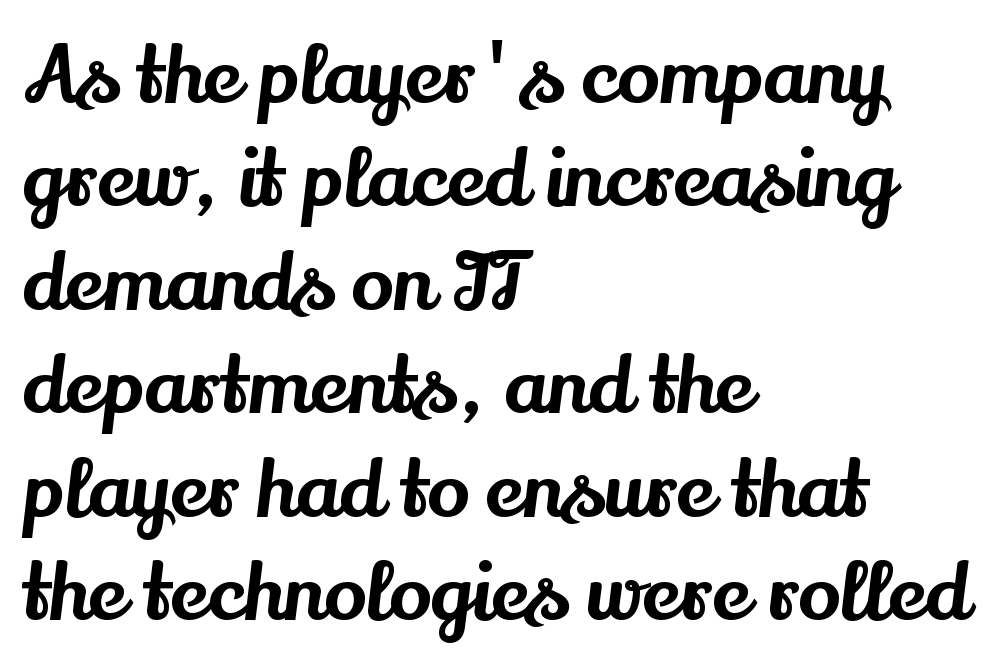
Character widths vary here, with narrow letters taking less room than wide ones. The horizontal fit of the characters is conventional and even. Honestly, the row spacing looks completely unremarkable. Anything drawn beneath the words? Only blank space.
